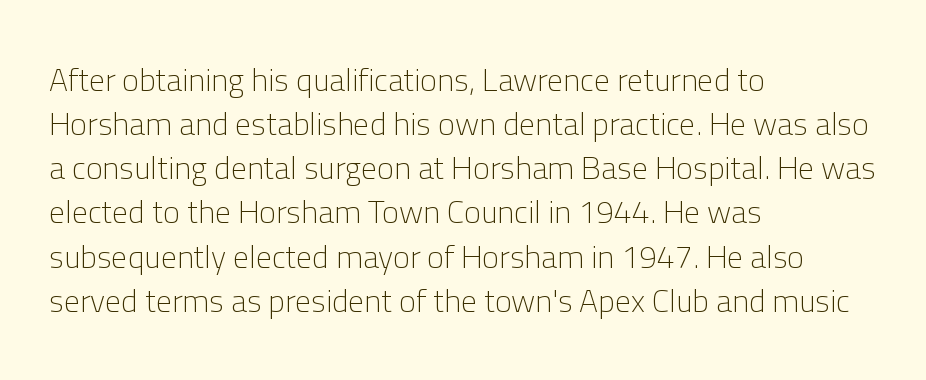
Q: Is the text bold? A: No.
Q: Is the text italic (slanted)? A: No, it is upright.
Q: Is the typeface a serif or a sans-serif typeface? A: Sans-serif.
Q: Is the text underlined? A: No.
Q: How is the paragraph aligned? A: Left-aligned.
Q: Is the spacing between letters normal or unusually wide? A: Normal.
Q: Is the spacing between lines tight, normal or loose? A: Normal.
Q: Width (condensed, normal, or wide)? A: Normal.
Q: Stroke contrast? A: Low.
Q: x-height? A: Medium.
Q: Monospaced? A: No.
